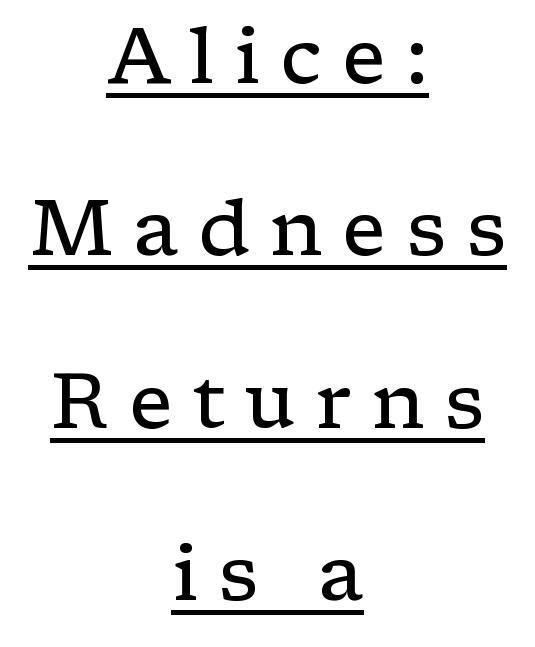
{"serif": "yes", "italic": "no", "bold": "no", "weight": "regular", "width": "wide", "stroke_contrast": "low", "x_height": "medium", "monospaced": "no", "underline": "yes", "align": "center", "line_spacing": "loose", "line_spacing_ratio": 2.21, "letter_spacing": "wide", "letter_spacing_em": 0.25, "glyph_px": 78}
